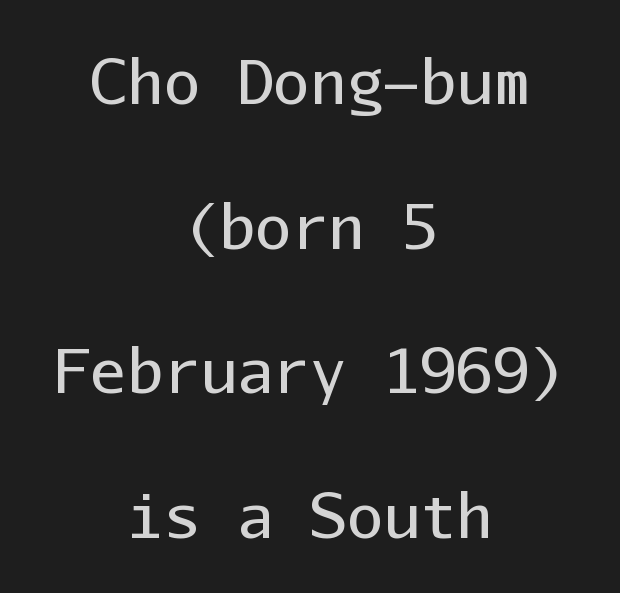
The image shows 61 px regular-weight sans-serif type, upright, monospaced; set centered, loose line spacing (2.37x), normal letter spacing, not underlined; low stroke contrast and a medium x-height.
